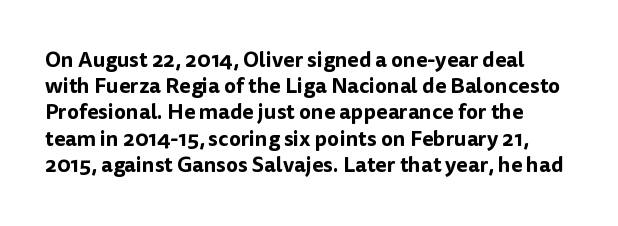
The space beneath each line is pristine and unruled. Spacing between characters is what you'd get straight out of the box. Interline gaps are of average width in this sample. The letters stand straight up with perfectly vertical stems.
